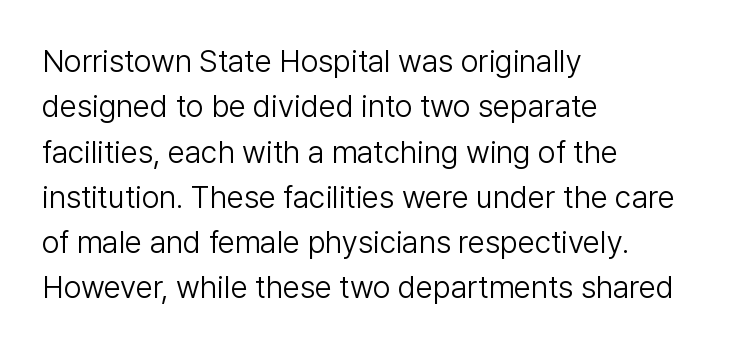
{"serif": "no", "italic": "no", "bold": "no", "weight": "light", "width": "normal", "stroke_contrast": "low", "x_height": "medium", "monospaced": "no", "underline": "no", "align": "left", "line_spacing": "normal", "line_spacing_ratio": 1.46, "letter_spacing": "normal", "letter_spacing_em": 0.0, "glyph_px": 31}
